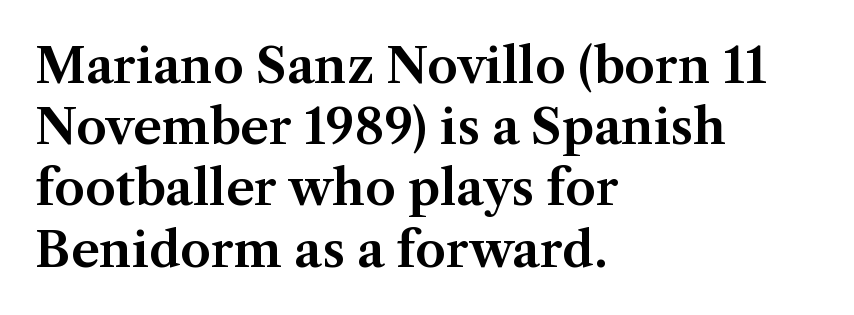
Q: Is the text italic (slanted)? A: No, it is upright.
Q: Is the typeface a serif or a sans-serif typeface? A: Serif.
Q: Is the text underlined? A: No.
Q: How is the paragraph aligned? A: Left-aligned.
Q: Is the spacing between letters normal or unusually wide? A: Normal.
Q: Is the spacing between lines tight, normal or loose? A: Normal.
Q: Width (condensed, normal, or wide)? A: Normal.
Q: Stroke contrast? A: Medium.
Q: x-height? A: Medium.
Q: Monospaced? A: No.
